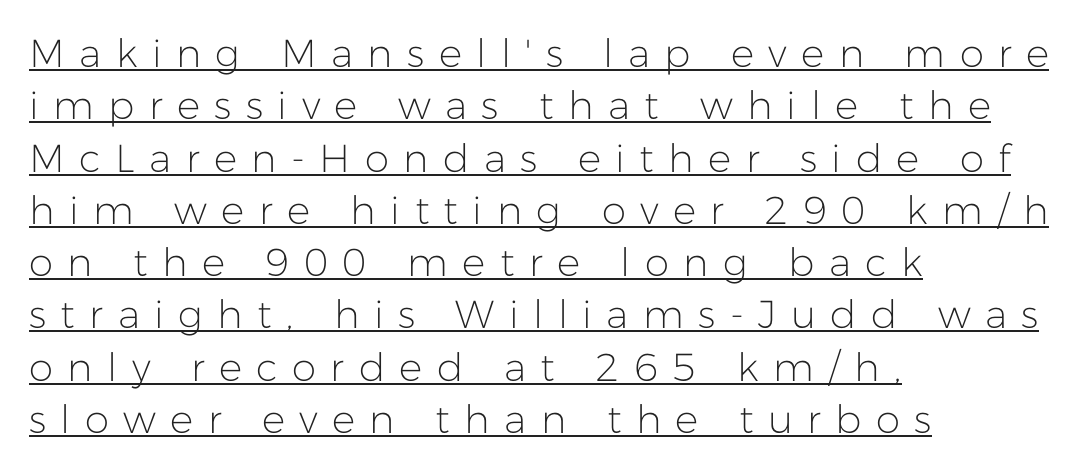
{"serif": "no", "italic": "no", "bold": "no", "weight": "light", "width": "normal", "stroke_contrast": "low", "x_height": "medium", "monospaced": "no", "underline": "yes", "align": "left", "line_spacing": "normal", "line_spacing_ratio": 1.34, "letter_spacing": "wide", "letter_spacing_em": 0.37, "glyph_px": 39}
